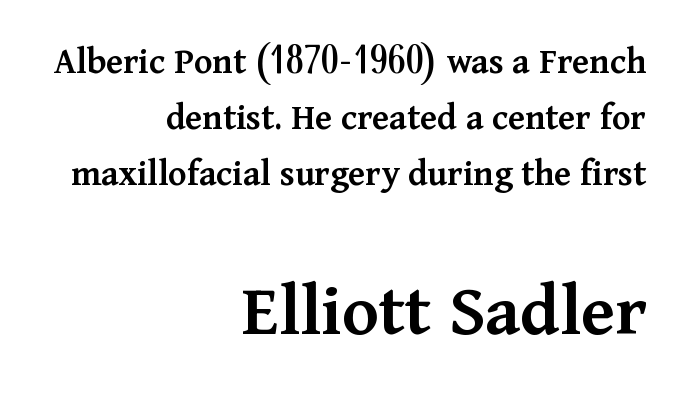
Q: Is the text bold? A: Semi-bold.
Q: Is the text italic (slanted)? A: No, it is upright.
Q: Is the typeface a serif or a sans-serif typeface? A: Serif.
Q: Is the text underlined? A: No.
Q: How is the paragraph aligned? A: Right-aligned.
Q: Is the spacing between letters normal or unusually wide? A: Normal.
Q: Is the spacing between lines tight, normal or loose? A: Normal.
Q: Which block of text is set in a larger size, the first (top) or the second (bottom)? A: The second (bottom) one.
Q: Width (condensed, normal, or wide)? A: Normal.
Q: Stroke contrast? A: Medium.
Q: x-height? A: Medium.
Q: Monospaced? A: No.
